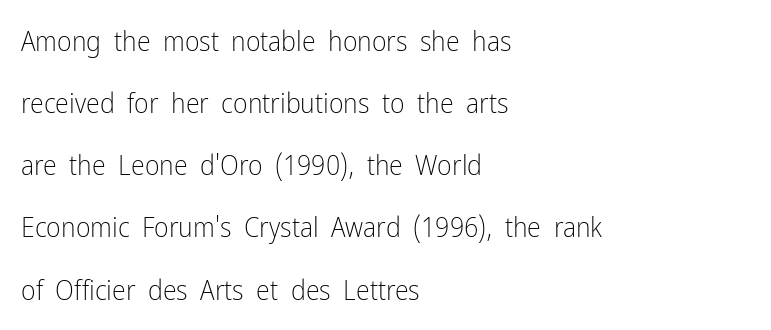
Leading is clearly above the norm, producing a sparse column. Proportional: the letters do not fall into vertical columns. Clear beneath every line of the passage. The paragraph shown leans on its left margin. The font family rendered here belongs to the sans-serif group. The typesetting does not lean heavy: it is not bold.
